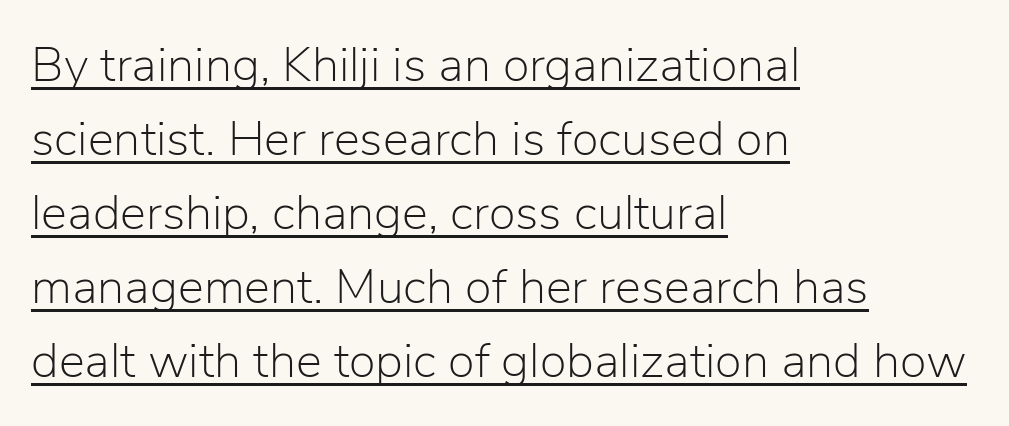
The rendering uses natural spacing where letterforms have individual widths. The lines in this sample share a left origin and differ only in where they stop. The face used here is a sans, in the tradition of grotesques and geometrics. Does extra space separate the letters? No, they use regular spacing.
